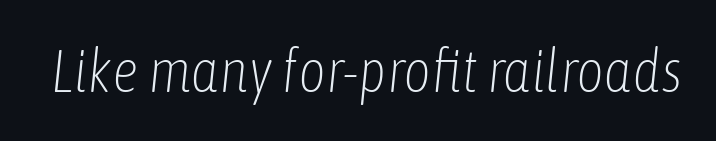
The image shows 60 px light, condensed type, italic (leaning right); set normal letter spacing, not underlined; low stroke contrast and a medium x-height.
